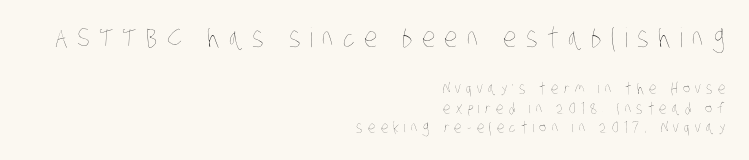
{"bold": "no", "underline": "no", "align": "right", "line_spacing": "normal", "line_spacing_ratio": 1.31, "letter_spacing": "wide", "letter_spacing_em": 0.34, "larger_block": "first", "size_ratio": 1.8, "glyph_px": 27}
